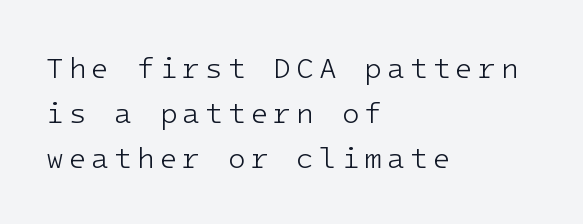
If you drew a line through each stem, it would be perfectly vertical. Unlike a traditional serif, this face leaves its strokes unadorned. Fixed-width glyphs throughout — classic coding-font behaviour. The zone under the glyphs is completely vacant.
